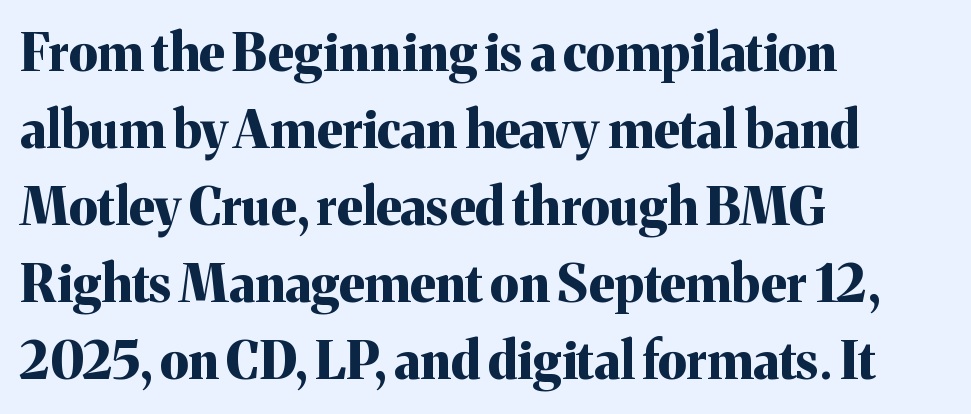
{"serif": "yes", "italic": "no", "bold": "yes", "weight": "bold", "width": "normal", "stroke_contrast": "medium", "x_height": "medium", "monospaced": "no", "underline": "no", "align": "left", "line_spacing": "normal", "line_spacing_ratio": 1.51, "letter_spacing": "normal", "letter_spacing_em": 0.0, "glyph_px": 51}
